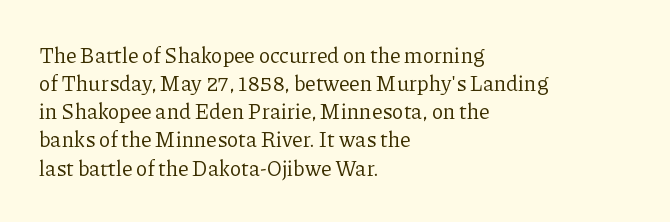
Visually the block forms a straight wall on the left and a jagged coastline on the right. Style check: upright. Bold? No — there's no thickening of the strokes. Notice how descenders clear the ascenders below comfortably — that's standard leading. Each word holds together tightly as a unit, with standard inter-letter gaps.
